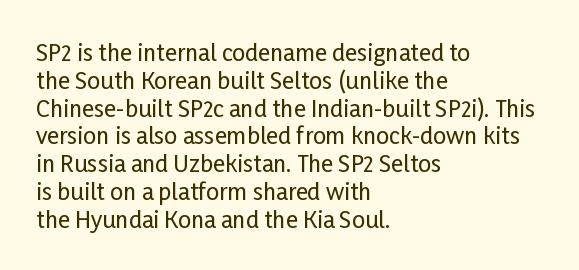
{"italic": "no", "underline": "no", "align": "left", "line_spacing_ratio": 1.21, "letter_spacing": "normal", "letter_spacing_em": 0.0, "glyph_px": 23}
